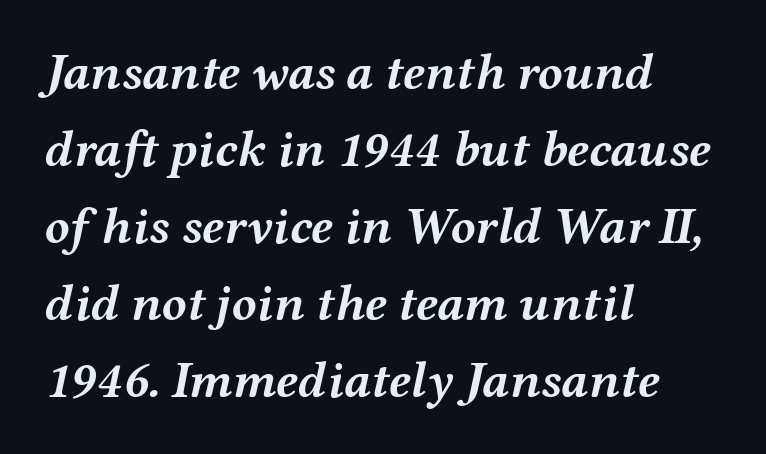
Q: Is the text bold? A: Yes.
Q: Is the text italic (slanted)? A: Yes, it leans right by about 12 degrees.
Q: Is the text underlined? A: No.
Q: How is the paragraph aligned? A: Left-aligned.
Q: Is the spacing between letters normal or unusually wide? A: Normal.
Q: Is the spacing between lines tight, normal or loose? A: Normal.
Q: Width (condensed, normal, or wide)? A: Wide.
Q: Stroke contrast? A: Medium.
Q: x-height? A: Medium.
Q: Monospaced? A: No.
